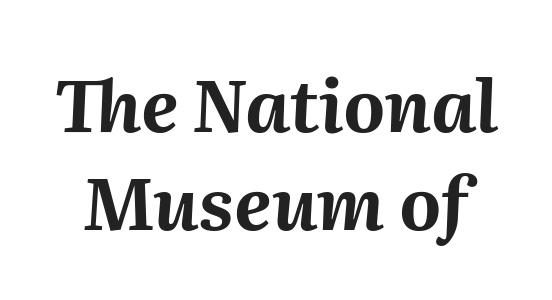
The image shows 72 px bold type, italic (leaning right); set normal line spacing (1.36x), normal letter spacing, not underlined; medium stroke contrast and a medium x-height.
